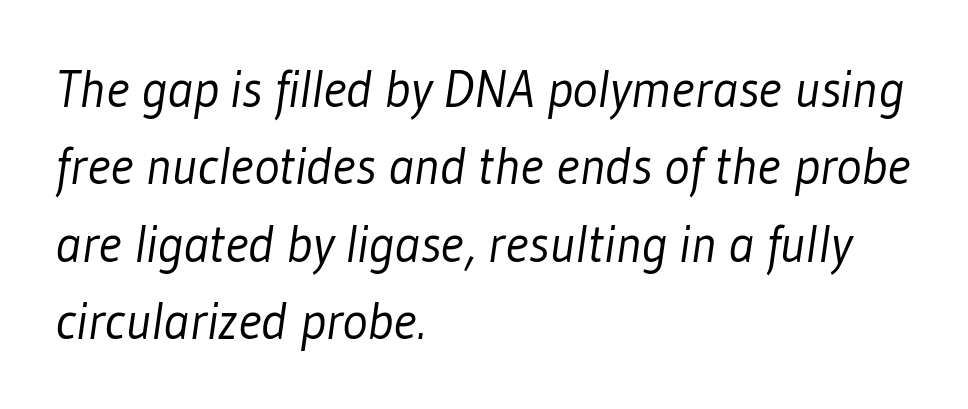
{"serif": "no", "bold": "no", "weight": "light", "width": "condensed", "stroke_contrast": "low", "x_height": "medium", "monospaced": "no", "underline": "no", "align": "left", "line_spacing": "normal", "line_spacing_ratio": 1.46, "letter_spacing": "normal", "letter_spacing_em": 0.0, "glyph_px": 53}
